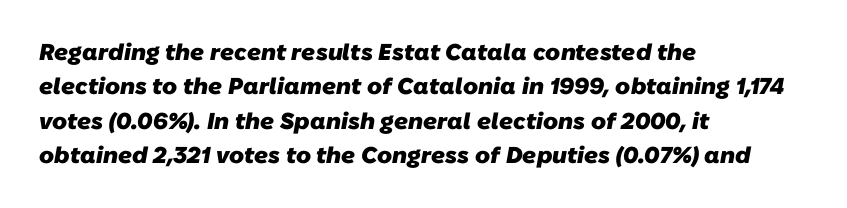
Q: Is the text bold? A: Yes.
Q: Is the text underlined? A: No.
Q: How is the paragraph aligned? A: Left-aligned.
Q: Is the spacing between letters normal or unusually wide? A: Normal.
Q: Is the spacing between lines tight, normal or loose? A: Normal.
